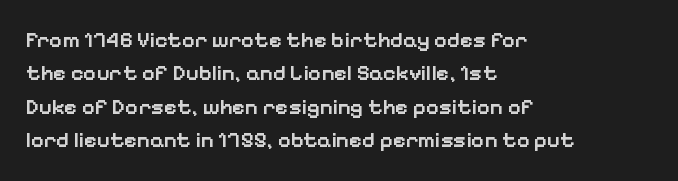
Q: Is the text bold? A: Semi-bold.
Q: Is the text italic (slanted)? A: No, it is upright.
Q: Is the text underlined? A: No.
Q: How is the paragraph aligned? A: Left-aligned.
Q: Is the spacing between letters normal or unusually wide? A: Normal.
Q: Is the spacing between lines tight, normal or loose? A: Normal.
